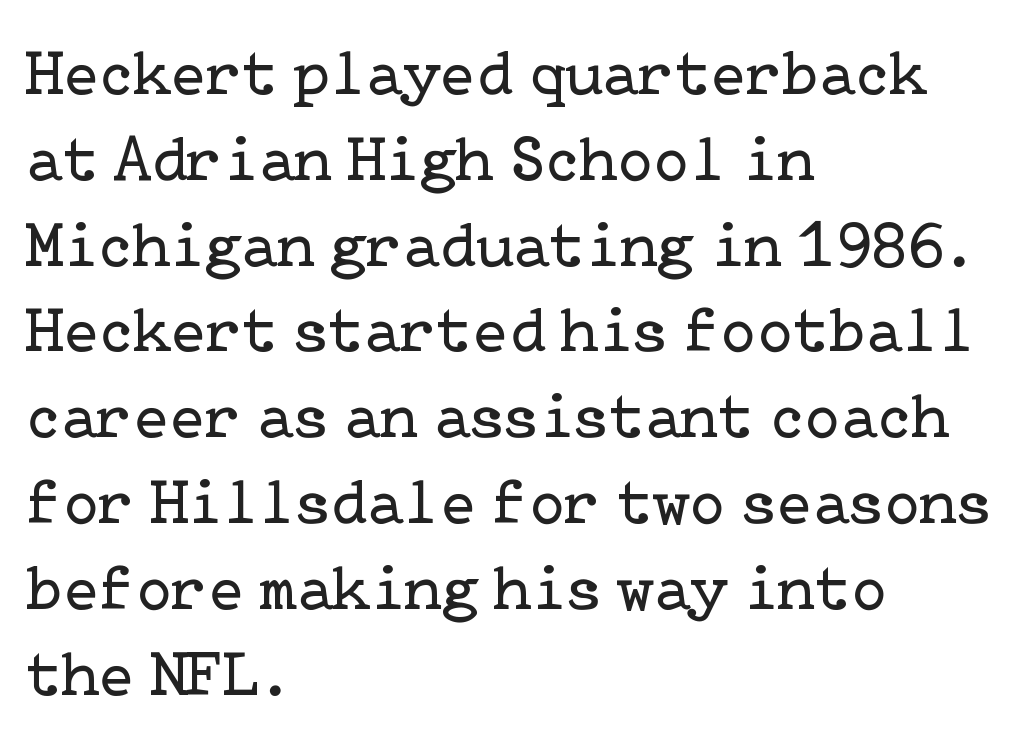
In terms of letterspacing, this is plain default setting. Letters have the restrained weight of plain body copy at most. Each letter's strokes conclude with small projecting serifs. A clean baseline with only descenders dipping below it. You can tell it's not italic because the verticals are truly vertical. Interline gaps are of average width in this sample.
